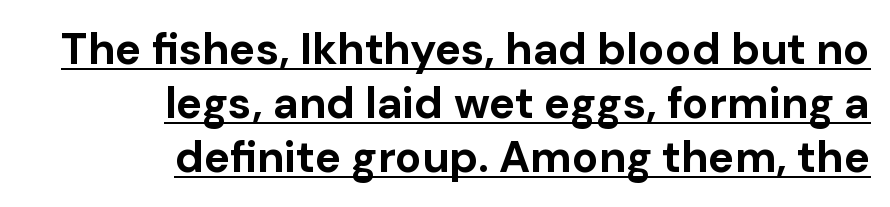
The gaps between neighbouring characters are ordinary and unremarkable. A roman cut, with each character standing at attention. The rendering uses natural spacing where letterforms have individual widths. I'd call this a sans setting — the letters go barefoot. Typographic density is high because the face is bold. The text block is weighted toward the right margin, trailing off unevenly leftward.
